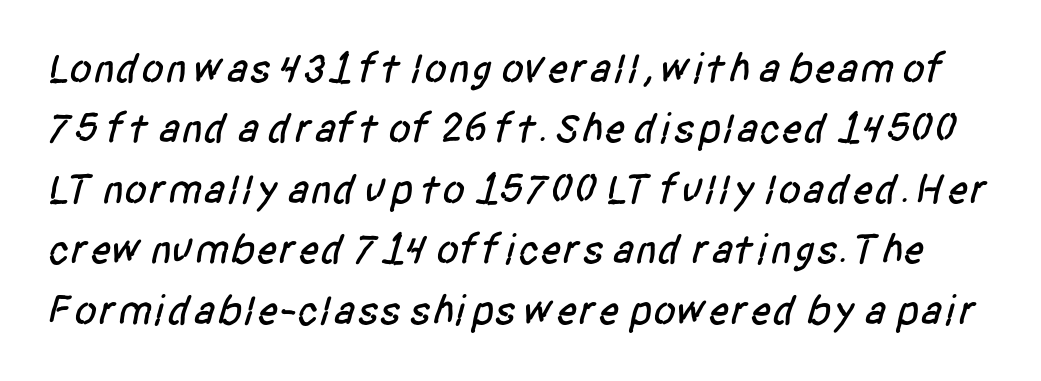
{"serif": "no", "width": "condensed", "stroke_contrast": "low", "x_height": "large", "monospaced": "no", "underline": "no", "line_spacing": "normal", "line_spacing_ratio": 1.44, "letter_spacing": "normal", "letter_spacing_em": 0.0, "glyph_px": 42}
